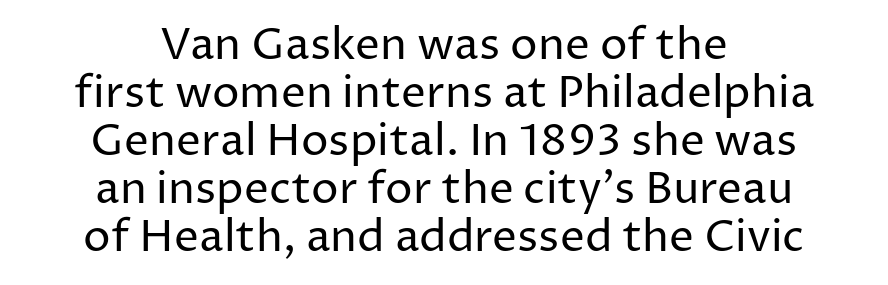
The image shows 44 px regular-weight sans-serif type, upright; set centered, tight line spacing (1.09x), normal letter spacing, not underlined; low stroke contrast and a medium x-height.
